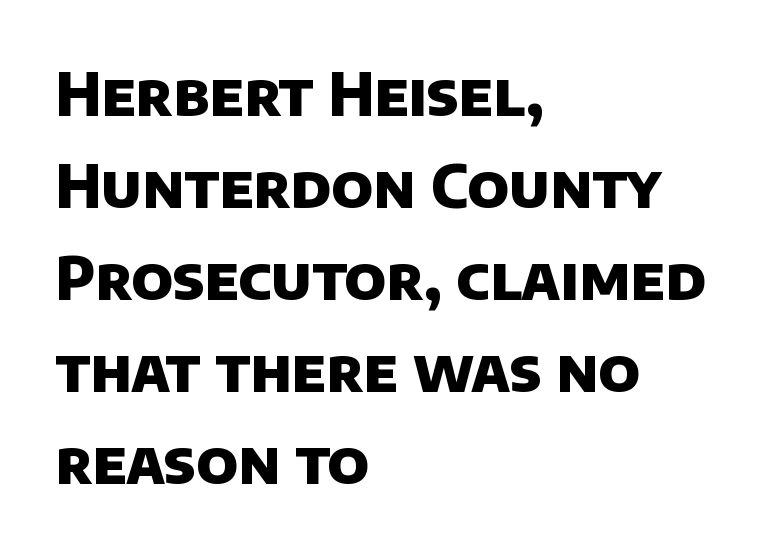
Clear beneath every line of the passage. A sans-serif font was chosen for this passage. Glyph-to-glyph distance matches everyday printed text. The passage shown stacks its lines at a standard gap. Each letter keeps its own natural width here, so spacing adapts to shape. The paragraph has a hard left edge and a soft right edge.
